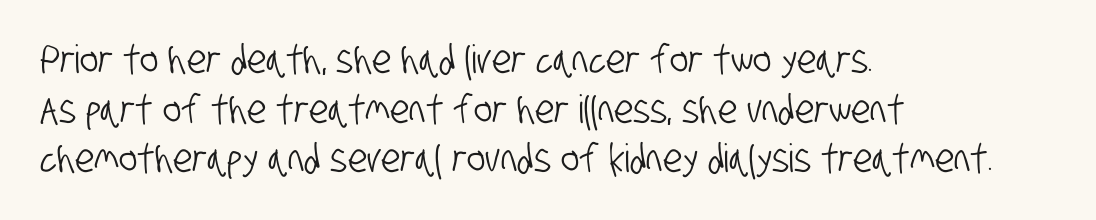
Reading down the block, your eye returns to a fixed left position each line. The passage shown is typeset with a sans-serif family. The foot of each line stays bare and open. Baseline-to-baseline distance is the conventional proportion of letter height. What stands out about the letter spacing? Nothing — it is the standard amount.
